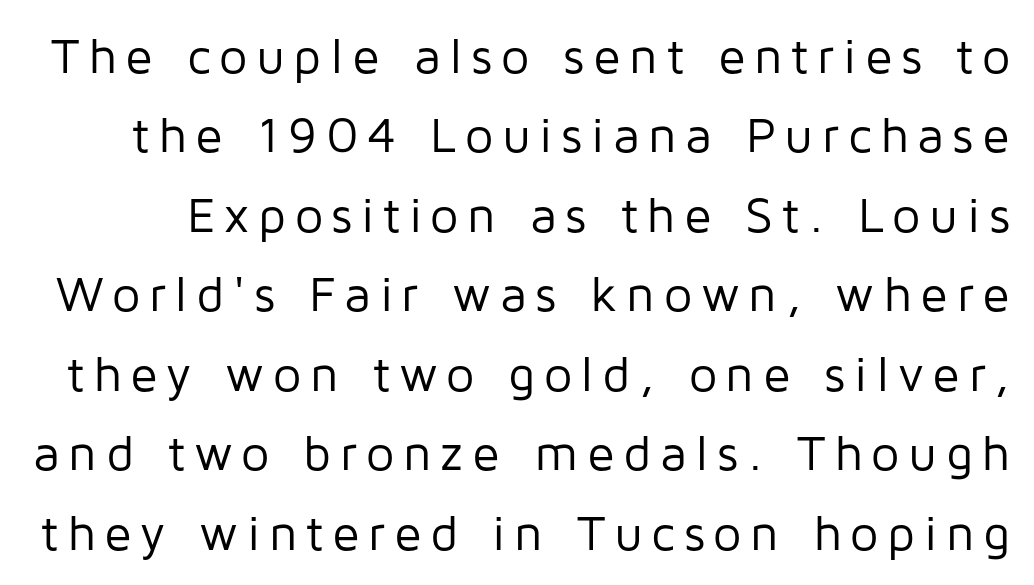
{"serif": "no", "italic": "no", "bold": "no", "weight": "regular", "width": "normal", "stroke_contrast": "low", "x_height": "medium", "monospaced": "no", "underline": "no", "line_spacing": "normal", "line_spacing_ratio": 1.59, "glyph_px": 50}
